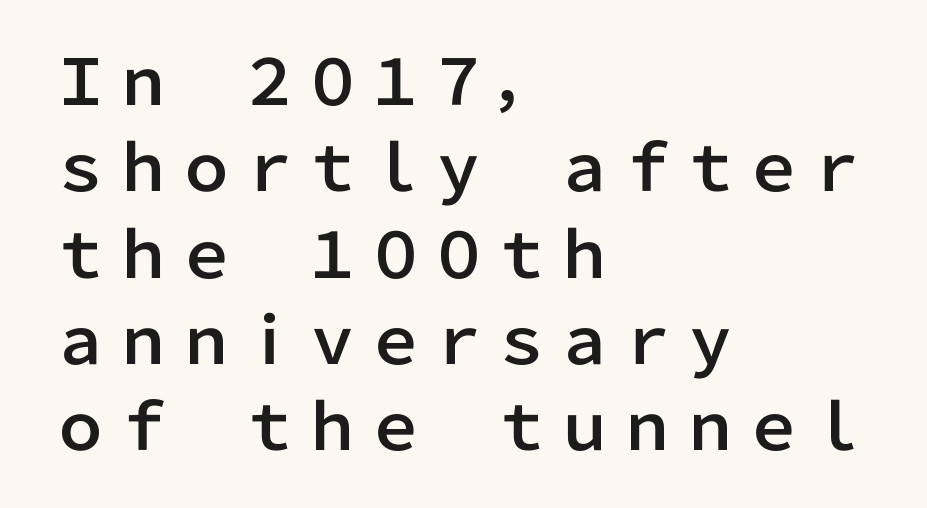
Q: Is the text italic (slanted)? A: No, it is upright.
Q: Is the typeface a serif or a sans-serif typeface? A: Sans-serif.
Q: Is the text underlined? A: No.
Q: How is the paragraph aligned? A: Left-aligned.
Q: Is the spacing between letters normal or unusually wide? A: Normal.
Q: Is the spacing between lines tight, normal or loose? A: Normal.
Q: Width (condensed, normal, or wide)? A: Normal.
Q: Stroke contrast? A: Low.
Q: x-height? A: Medium.
Q: Monospaced? A: No.
